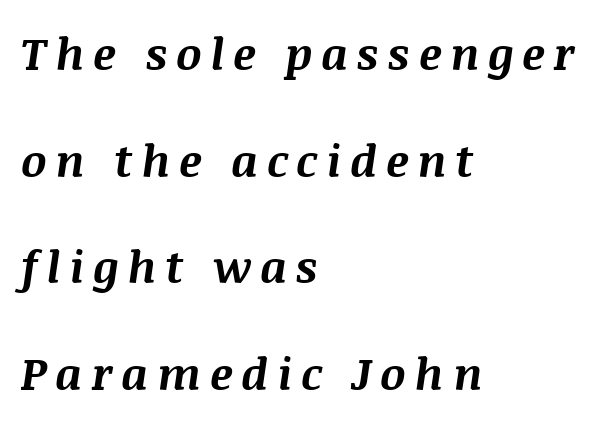
Check under the words: just untouched page. Vertical spacing — loose. Style check: oblique. Left-aligned paragraph, ragged on the right. Here the designer chose a conventional face with non-uniform glyph widths.
